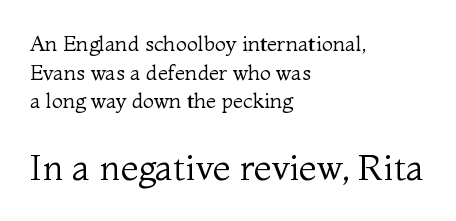
{"serif": "yes", "italic": "no", "bold": "no", "weight": "regular", "width": "normal", "stroke_contrast": "medium", "x_height": "medium", "monospaced": "no", "underline": "no", "align": "left", "line_spacing": "normal", "line_spacing_ratio": 1.36, "letter_spacing": "normal", "letter_spacing_em": 0.0, "larger_block": "second", "size_ratio": 1.71, "glyph_px": 36}
